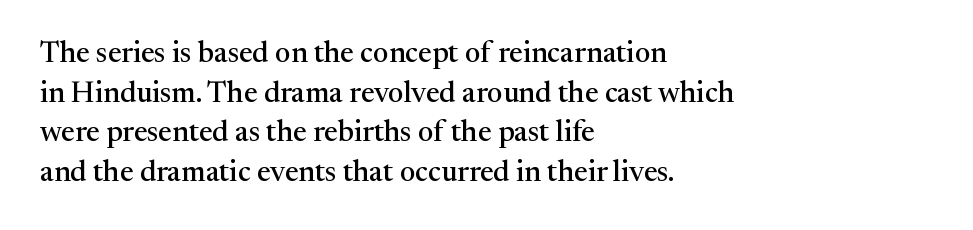
The image shows 29 px serif type, upright; set left-aligned, normal line spacing (1.37x), normal letter spacing, not underlined; medium stroke contrast and a medium x-height.
